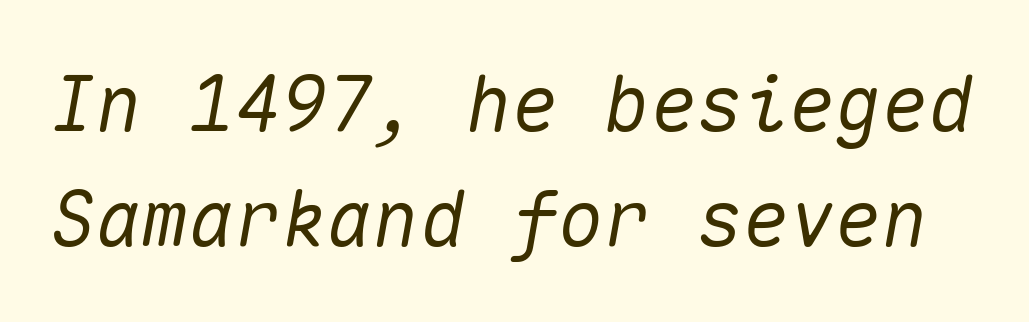
Q: Is the text italic (slanted)? A: Yes, it leans right by about 10 degrees.
Q: Is the text underlined? A: No.
Q: Is the spacing between letters normal or unusually wide? A: Normal.
Q: Is the spacing between lines tight, normal or loose? A: Normal.
Q: Width (condensed, normal, or wide)? A: Normal.
Q: Stroke contrast? A: Medium.
Q: x-height? A: Medium.
Q: Monospaced? A: Yes.
